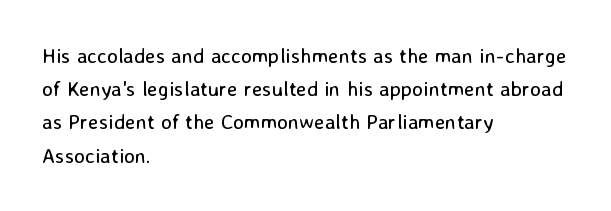
Q: Is the text bold? A: No.
Q: Is the text italic (slanted)? A: No, it is upright.
Q: Is the text underlined? A: No.
Q: How is the paragraph aligned? A: Left-aligned.
Q: Is the spacing between letters normal or unusually wide? A: Normal.
Q: Is the spacing between lines tight, normal or loose? A: Normal.
